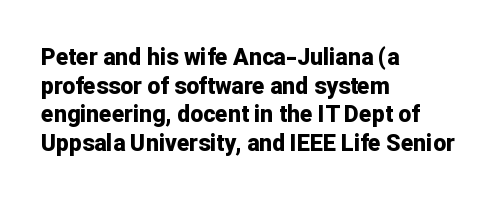
Every character sits straight up, as roman type does. Stroke thickness is high; the sample reads as a true bold. Inter-character spacing is left at the font's built-in metrics. Casual observation: everything's shoved over to the left. The specimen omits any rule beneath the text block's lines.
